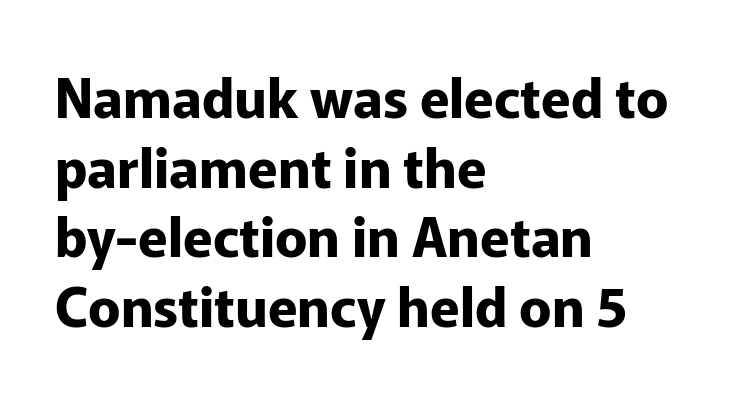
{"serif": "no", "italic": "no", "bold": "yes", "weight": "bold", "width": "normal", "stroke_contrast": "low", "x_height": "medium", "monospaced": "no", "underline": "no", "align": "left", "line_spacing": "normal", "line_spacing_ratio": 1.29, "letter_spacing": "normal", "letter_spacing_em": 0.0, "glyph_px": 54}
